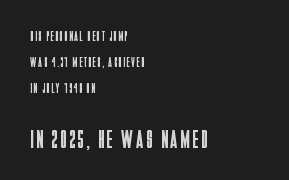
The image shows 26 px text type, upright; set left-aligned, line spacing 1.85x, not underlined; the second (bottom) block is 1.86x larger.
